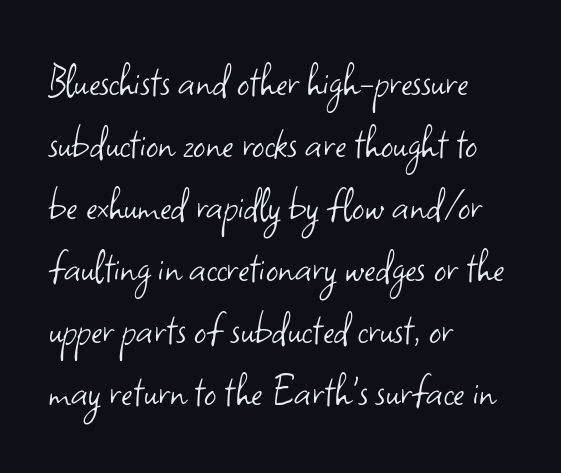
The image shows 48 px light sans-serif type; set left-aligned, normal line spacing (1.29x), normal letter spacing, not underlined; low stroke contrast and a small x-height.
